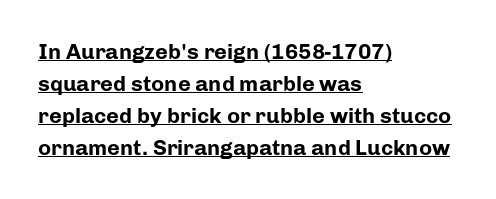
Honestly, the row spacing looks completely unremarkable. You'd pick this weight for a headline — it's a proper bold. Words appear dense and cohesive because spacing is normal. In CSS terms this would be text-align: left. The sample's only ornament is a line tracing under the words. The letters stand upright; this is a roman face.
